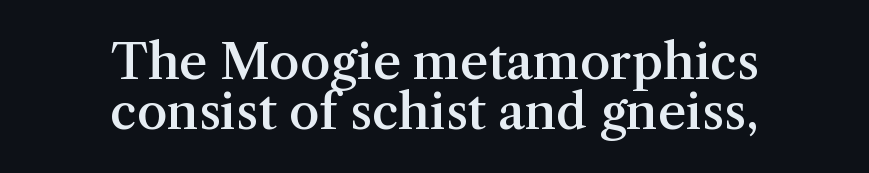
Q: Is the text bold? A: Semi-bold.
Q: Is the text italic (slanted)? A: No, it is upright.
Q: Is the typeface a serif or a sans-serif typeface? A: Serif.
Q: Is the text underlined? A: No.
Q: How is the paragraph aligned? A: Centered.
Q: Is the spacing between letters normal or unusually wide? A: Normal.
Q: Is the spacing between lines tight, normal or loose? A: Tight.
Q: Width (condensed, normal, or wide)? A: Normal.
Q: Stroke contrast? A: Medium.
Q: x-height? A: Medium.
Q: Monospaced? A: No.
